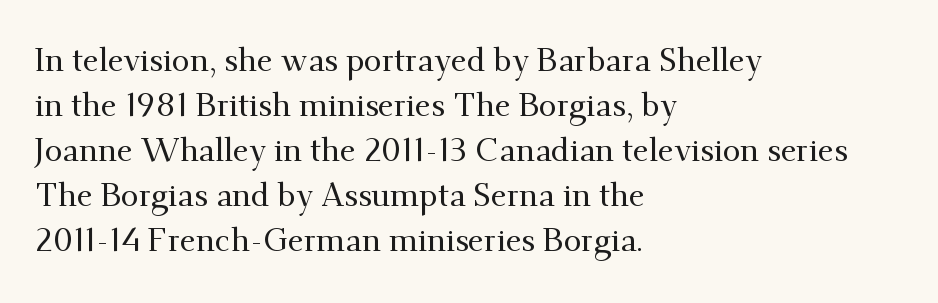
{"serif": "yes", "italic": "no", "width": "normal", "stroke_contrast": "medium", "x_height": "small", "monospaced": "no", "underline": "no", "align": "left", "line_spacing": "normal", "line_spacing_ratio": 1.41, "letter_spacing": "normal", "letter_spacing_em": 0.0, "glyph_px": 32}
